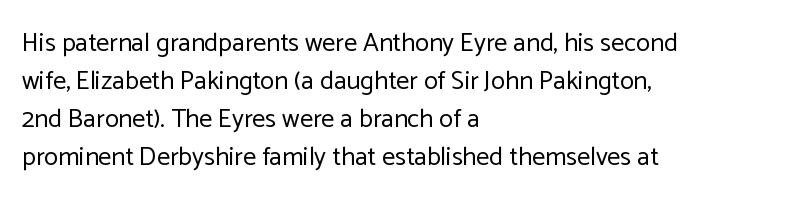
{"italic": "no", "bold": "no", "underline": "no", "align": "left", "line_spacing": "normal", "line_spacing_ratio": 1.46, "letter_spacing": "normal", "letter_spacing_em": 0.0, "glyph_px": 26}
